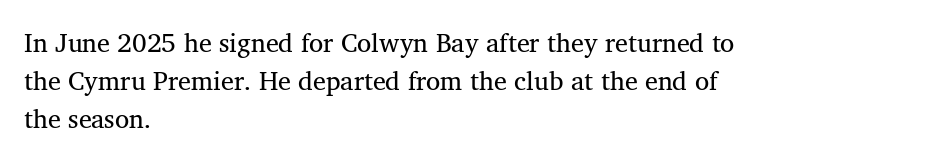
The vertical gap from one line to the next is medium. Quick note: underline off. The characters are drawn with everyday or finer stroke widths. A typesetter would mark this as roman, not italic. Caption: multi-line text, flush left, ragged right.
